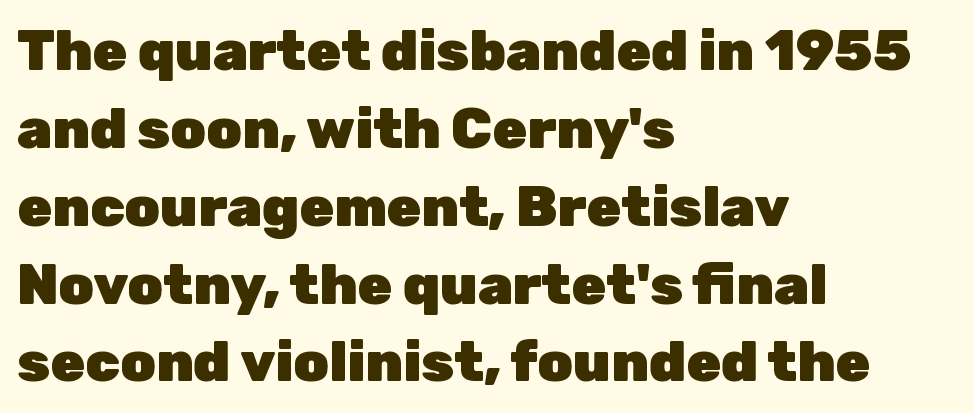
{"serif": "no", "italic": "no", "bold": "yes", "weight": "heavy", "width": "normal", "stroke_contrast": "low", "x_height": "medium", "monospaced": "no", "underline": "no", "align": "left", "line_spacing": "normal", "line_spacing_ratio": 1.39, "letter_spacing": "normal", "letter_spacing_em": 0.0, "glyph_px": 56}
